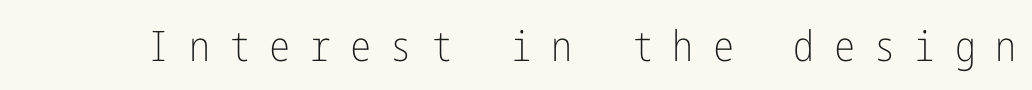
The image shows 42 px light, condensed sans-serif type, upright; set unusually wide letter spacing (+0.46 em), not underlined; low stroke contrast and a medium x-height.
